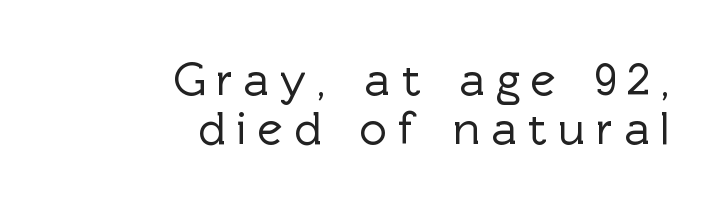
Q: Is the text italic (slanted)? A: No, it is upright.
Q: Is the typeface a serif or a sans-serif typeface? A: Sans-serif.
Q: Is the text underlined? A: No.
Q: How is the paragraph aligned? A: Right-aligned.
Q: Is the spacing between letters normal or unusually wide? A: Unusually wide.
Q: Is the spacing between lines tight, normal or loose? A: Tight.
Q: Width (condensed, normal, or wide)? A: Normal.
Q: x-height? A: Medium.
Q: Monospaced? A: No.
